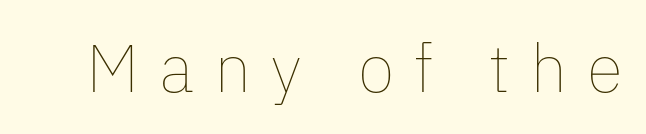
Q: Is the text bold? A: No.
Q: Is the text italic (slanted)? A: No, it is upright.
Q: Is the text underlined? A: No.
Q: Is the spacing between letters normal or unusually wide? A: Unusually wide.
Q: Width (condensed, normal, or wide)? A: Normal.
Q: Stroke contrast? A: Low.
Q: x-height? A: Medium.
Q: Monospaced? A: No.
